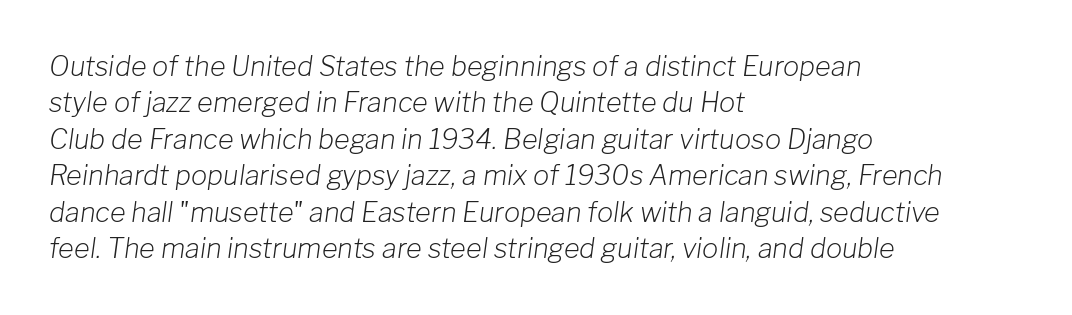
The horizontal fit of the characters is conventional and even. Plain, unruled lines of type. One-word summary of the alignment: left. Stroke thickness stays within the range of a standard reading face or lighter.
